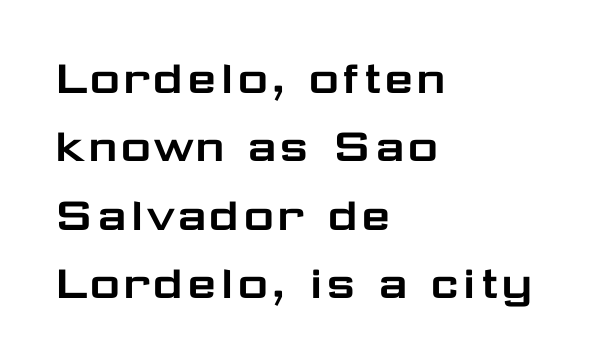
{"serif": "no", "italic": "no", "width": "wide", "stroke_contrast": "low", "x_height": "medium", "monospaced": "no", "underline": "no", "align": "left", "line_spacing": "normal", "line_spacing_ratio": 1.29, "letter_spacing": "normal", "letter_spacing_em": 0.0, "glyph_px": 53}
